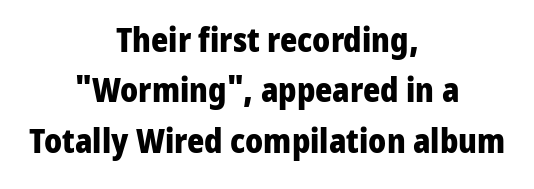
{"serif": "no", "italic": "no", "bold": "yes", "weight": "heavy", "width": "normal", "stroke_contrast": "low", "x_height": "medium", "monospaced": "no", "underline": "no", "align": "center", "line_spacing": "normal", "line_spacing_ratio": 1.53, "letter_spacing": "normal", "letter_spacing_em": 0.0, "glyph_px": 33}
